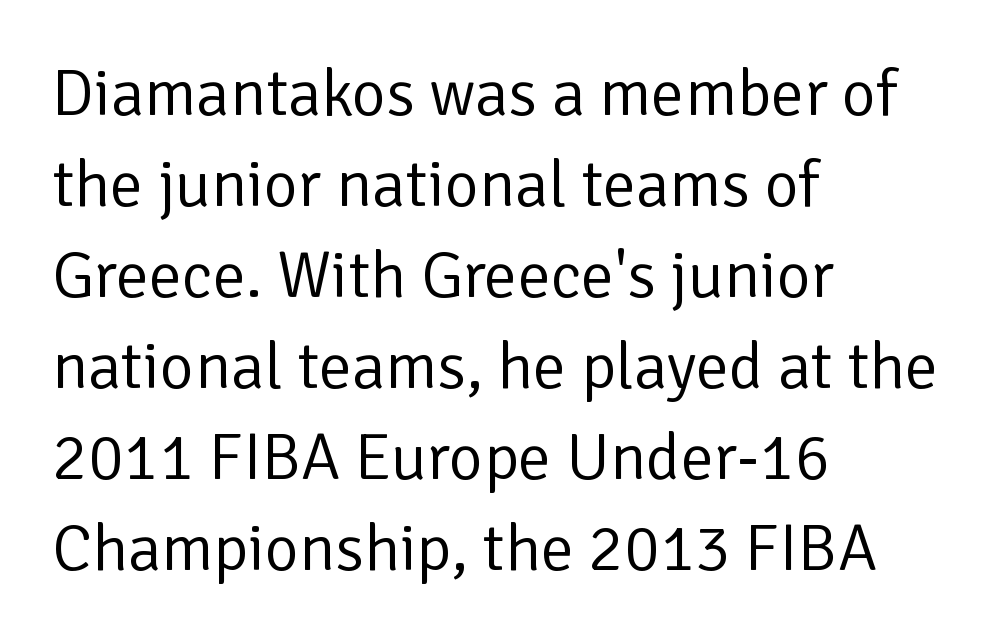
The letters carry no serifs — their stems end cleanly without finishing strokes. The tracking reads as untouched default to a designer's eye. A typesetter would call this proportional, since set widths differ per character. Every row of glyphs begins at an identical x-position on the left. The baseline area is clear.
